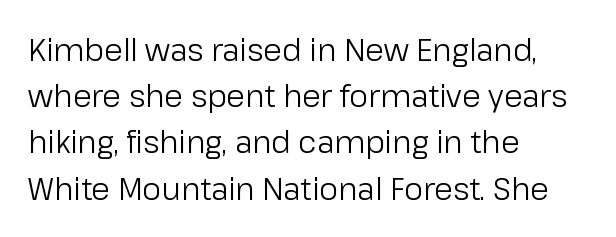
Q: Is the text bold? A: No.
Q: Is the text italic (slanted)? A: No, it is upright.
Q: Is the typeface a serif or a sans-serif typeface? A: Sans-serif.
Q: Is the text underlined? A: No.
Q: How is the paragraph aligned? A: Left-aligned.
Q: Is the spacing between letters normal or unusually wide? A: Normal.
Q: Is the spacing between lines tight, normal or loose? A: Normal.
Q: Width (condensed, normal, or wide)? A: Normal.
Q: Stroke contrast? A: Low.
Q: x-height? A: Medium.
Q: Monospaced? A: No.
